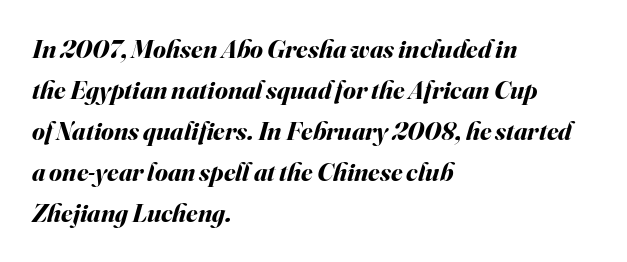
{"italic": "yes", "lean": "right", "slant_degrees": 16, "bold": "yes", "underline": "no", "align": "left", "line_spacing": "normal", "line_spacing_ratio": 1.58, "letter_spacing": "normal", "letter_spacing_em": 0.0, "glyph_px": 26}
